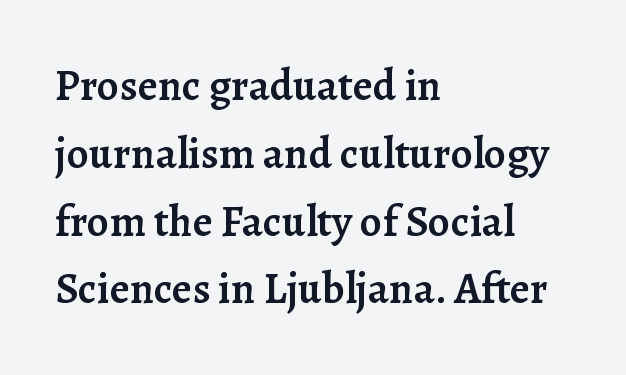
These lines are rendered in a variable-pitch font. Compared with a centered layout, this one pins lines to the left instead. Vertical spacing — default. Is the letter spacing exaggerated? No — it looks like the ordinary default.
